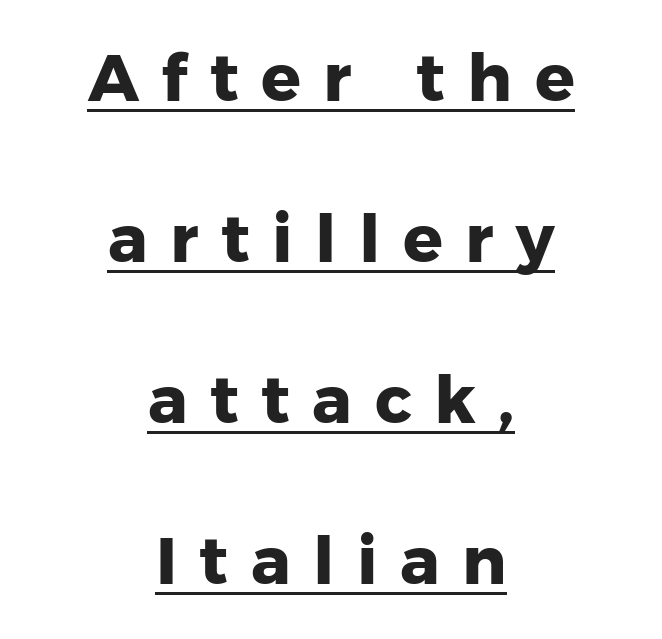
Decoration check: the copy is underlined. In terms of letterspacing, this is a distinctly airy, spread setting. Look at the bottom of the vertical strokes: they stop flat, with no serifs. Line starts and ends both wander, symmetrically.
